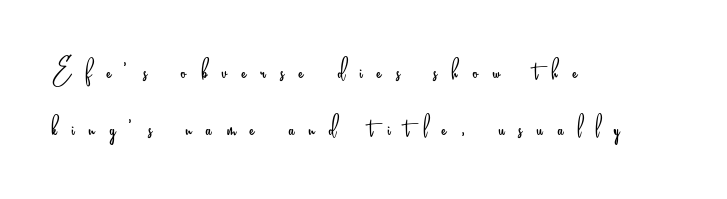
{"serif": "no", "bold": "no", "weight": "light", "width": "condensed", "stroke_contrast": "low", "x_height": "small", "monospaced": "no", "underline": "no", "align": "left", "line_spacing": "normal", "line_spacing_ratio": 1.68, "letter_spacing": "wide", "letter_spacing_em": 0.43, "glyph_px": 34}
